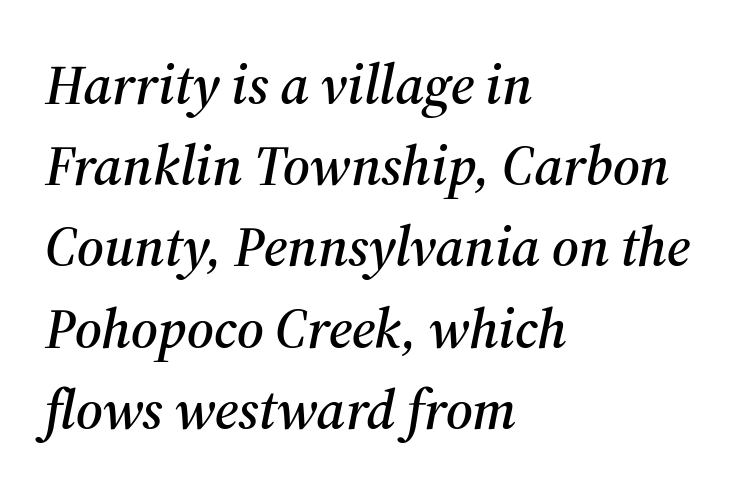
{"serif": "yes", "italic": "yes", "lean": "right", "slant_degrees": 12, "width": "normal", "stroke_contrast": "medium", "x_height": "medium", "monospaced": "no", "underline": "no", "align": "left", "line_spacing": "normal", "line_spacing_ratio": 1.45, "letter_spacing": "normal", "letter_spacing_em": 0.0, "glyph_px": 56}
